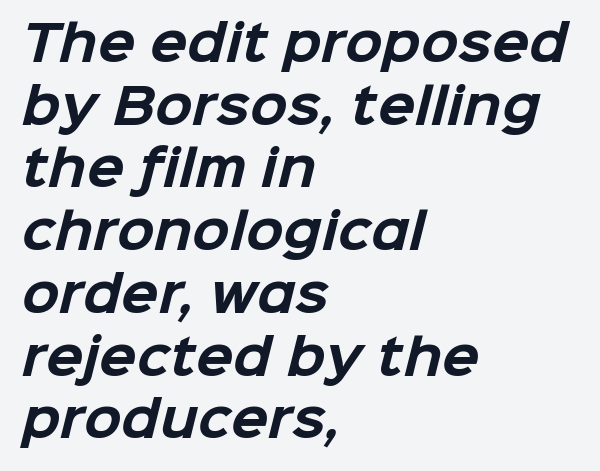
This sample is left-justified, so line endings fall wherever the words run out. The leading is moderate, giving the passage an even texture. How are the letters spaced? Ordinarily, with no added tracking. The letters carry no serifs — their stems end cleanly without finishing strokes. Each letter keeps its own natural width here, so spacing adapts to shape.
